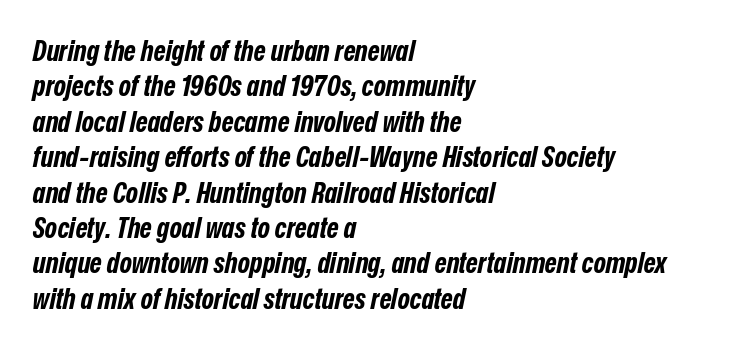
This rendering leaves character spacing at its baseline value. Note the varied advance widths — an 'i' is clearly narrower than an 'm'. Characters are canted at an angle relative to the baseline's perpendicular. Its strokes are broad and dark, the hallmark of bold type. Decoration check: the copy has no underline. Left-aligned paragraph, ragged on the right.
